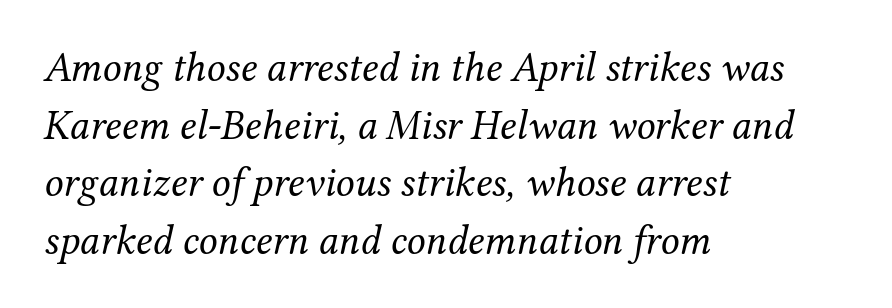
Q: Is the text bold? A: No.
Q: Is the text italic (slanted)? A: Yes, it leans right by about 12 degrees.
Q: Is the typeface a serif or a sans-serif typeface? A: Serif.
Q: Is the text underlined? A: No.
Q: How is the paragraph aligned? A: Left-aligned.
Q: Is the spacing between letters normal or unusually wide? A: Normal.
Q: Is the spacing between lines tight, normal or loose? A: Normal.
Q: Width (condensed, normal, or wide)? A: Normal.
Q: Stroke contrast? A: Medium.
Q: x-height? A: Medium.
Q: Monospaced? A: No.
